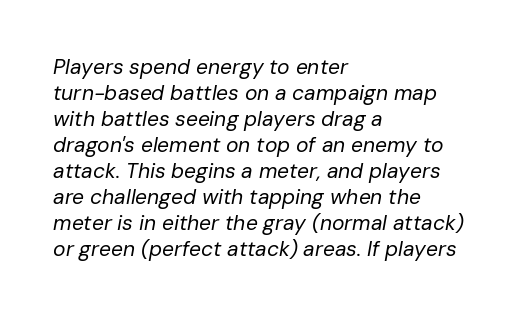
Q: Is the text bold? A: No.
Q: Is the text italic (slanted)? A: Yes, it leans right by about 10 degrees.
Q: Is the text underlined? A: No.
Q: How is the paragraph aligned? A: Left-aligned.
Q: Is the spacing between letters normal or unusually wide? A: Normal.
